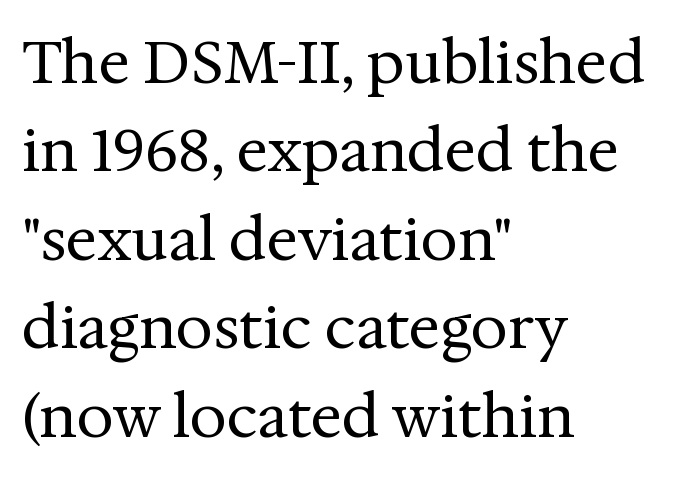
{"serif": "yes", "italic": "no", "bold": "no", "weight": "regular", "width": "normal", "stroke_contrast": "medium", "x_height": "medium", "monospaced": "no", "underline": "no", "align": "left", "line_spacing": "normal", "line_spacing_ratio": 1.5, "letter_spacing": "normal", "letter_spacing_em": 0.0, "glyph_px": 59}
